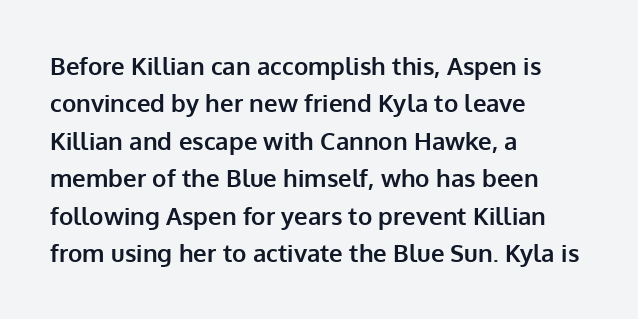
Underline: absent. Strokes here are thick enough to call this a true bold. This block has exactly the height ordinary leading produces. Standard letterfit; no display-style spreading of the glyphs. The lines are quadded left.
